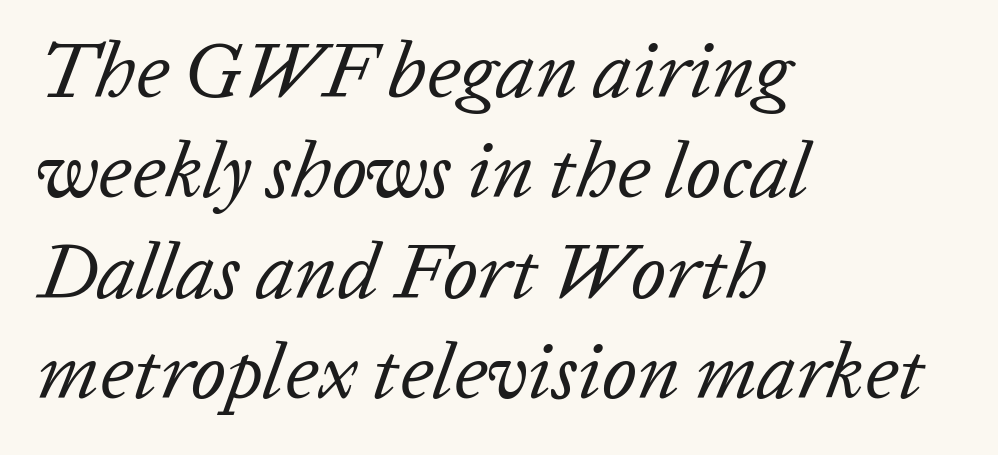
A clean baseline with only descenders dipping below it. Think of a printed novel: that variable character pitch is what you see here. No heavy texture on the line: the type isn't bold. Is the type slanted? Yes — the strokes lean at a clear angle. The passage is arranged the way most books set body copy — flush left. These lines sit exactly where default settings would place them.
